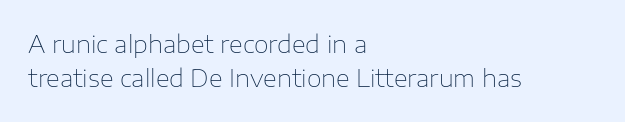
Just letters on the line, the space beneath them empty. The lines sit at an ordinary, default distance from one another. Reading down the block, your eye returns to a fixed left position each line. Think standard paragraph weight, or any step lighter than that.
